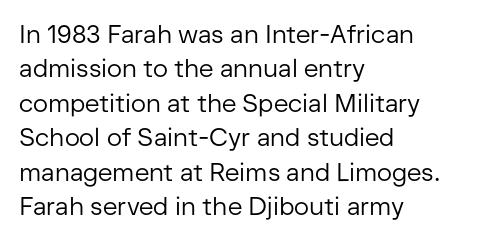
Spacing between characters is what you'd get straight out of the box. The passage shown is not underscored anywhere. The lines in this sample share a left origin and differ only in where they stop. The lines sit at an ordinary, default distance from one another. Is the type heavy? It reads as light-to-regular instead.
